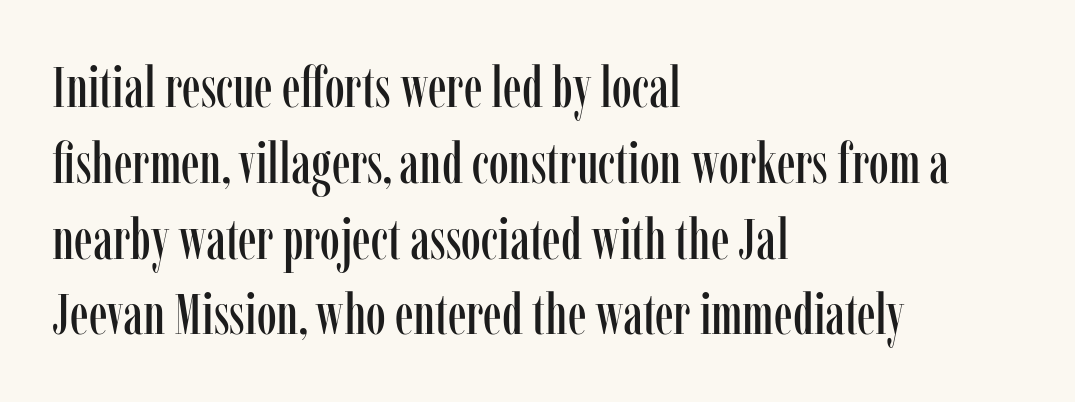
Q: Is the text italic (slanted)? A: No, it is upright.
Q: Is the typeface a serif or a sans-serif typeface? A: Serif.
Q: Is the text underlined? A: No.
Q: How is the paragraph aligned? A: Left-aligned.
Q: Is the spacing between letters normal or unusually wide? A: Normal.
Q: Is the spacing between lines tight, normal or loose? A: Normal.
Q: Width (condensed, normal, or wide)? A: Condensed.
Q: Stroke contrast? A: Low.
Q: x-height? A: Medium.
Q: Monospaced? A: No.
